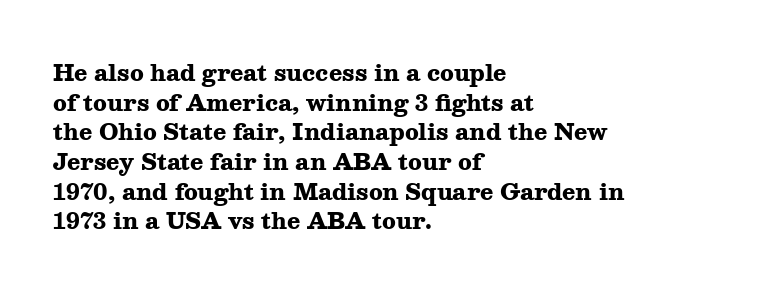
{"italic": "no", "bold": "yes", "underline": "no", "align": "left", "line_spacing": "normal", "line_spacing_ratio": 1.35, "letter_spacing": "normal", "letter_spacing_em": 0.0, "glyph_px": 22}
